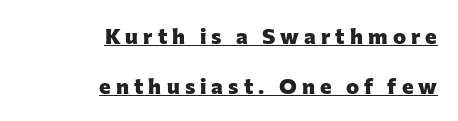
Q: Is the text bold? A: Yes.
Q: Is the text italic (slanted)? A: No, it is upright.
Q: Is the text underlined? A: Yes.
Q: How is the paragraph aligned? A: Right-aligned.
Q: Is the spacing between letters normal or unusually wide? A: Unusually wide.
Q: Is the spacing between lines tight, normal or loose? A: Loose.
